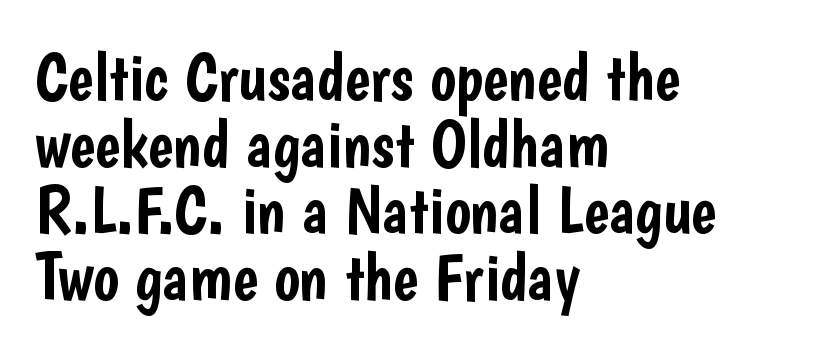
Visually the block forms a straight wall on the left and a jagged coastline on the right. The rendering uses natural spacing where letterforms have individual widths. Whoever set this chose condensed vertical rhythm over breathing room. Nothing unusual about the tracking: characters are spaced as the font intends.
